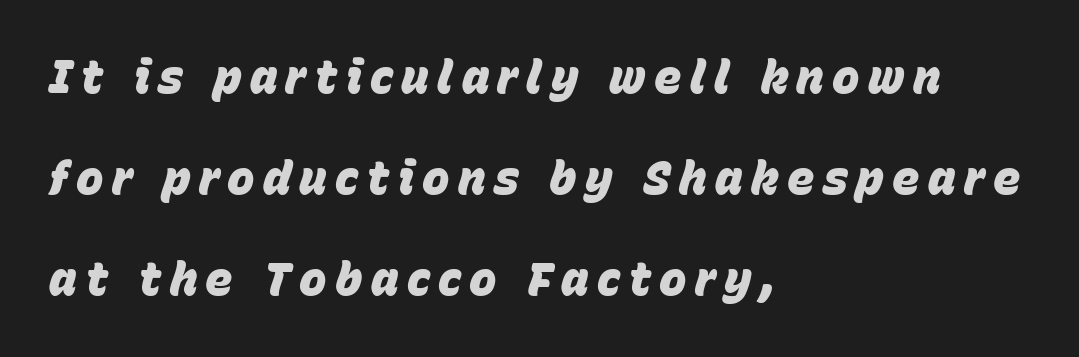
The image shows 46 px heavy type, italic (leaning right); set left-aligned, loose line spacing (2.2x), not underlined; low stroke contrast and a large x-height.
